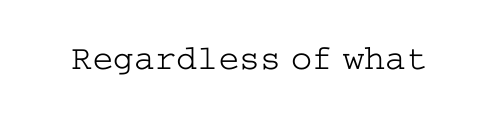
{"serif": "yes", "italic": "no", "bold": "no", "weight": "light", "width": "wide", "stroke_contrast": "low", "x_height": "medium", "underline": "no", "letter_spacing": "normal", "letter_spacing_em": 0.0, "glyph_px": 35}
